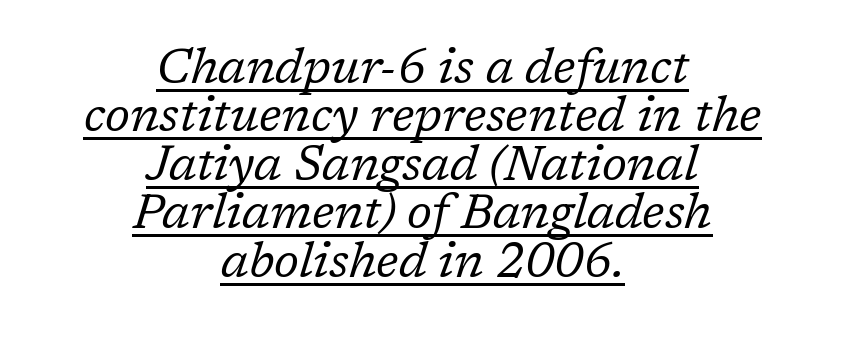
{"serif": "yes", "italic": "yes", "lean": "right", "slant_degrees": 17, "bold": "no", "weight": "regular", "width": "normal", "stroke_contrast": "low", "x_height": "medium", "monospaced": "no", "underline": "yes", "align": "center", "line_spacing": "tight", "line_spacing_ratio": 1.01, "letter_spacing": "normal", "letter_spacing_em": 0.0, "glyph_px": 48}
